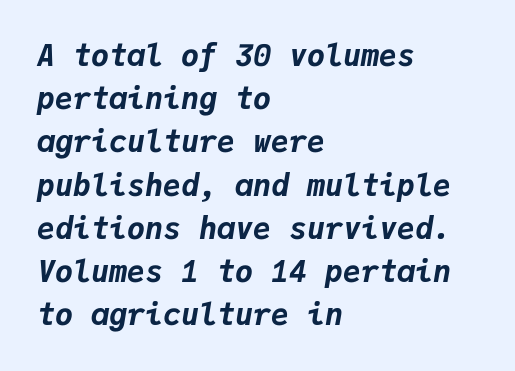
The image shows 30 px bold type, italic (leaning right), monospaced; set left-aligned, normal line spacing (1.44x), normal letter spacing, not underlined; low stroke contrast and a medium x-height.
